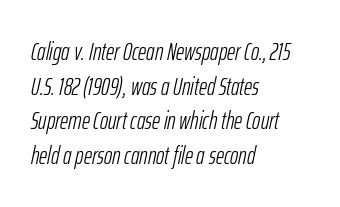
{"italic": "yes", "lean": "right", "slant_degrees": 12, "bold": "no", "underline": "no", "align": "left", "line_spacing": "normal", "line_spacing_ratio": 1.39, "letter_spacing": "normal", "letter_spacing_em": 0.0, "glyph_px": 25}
